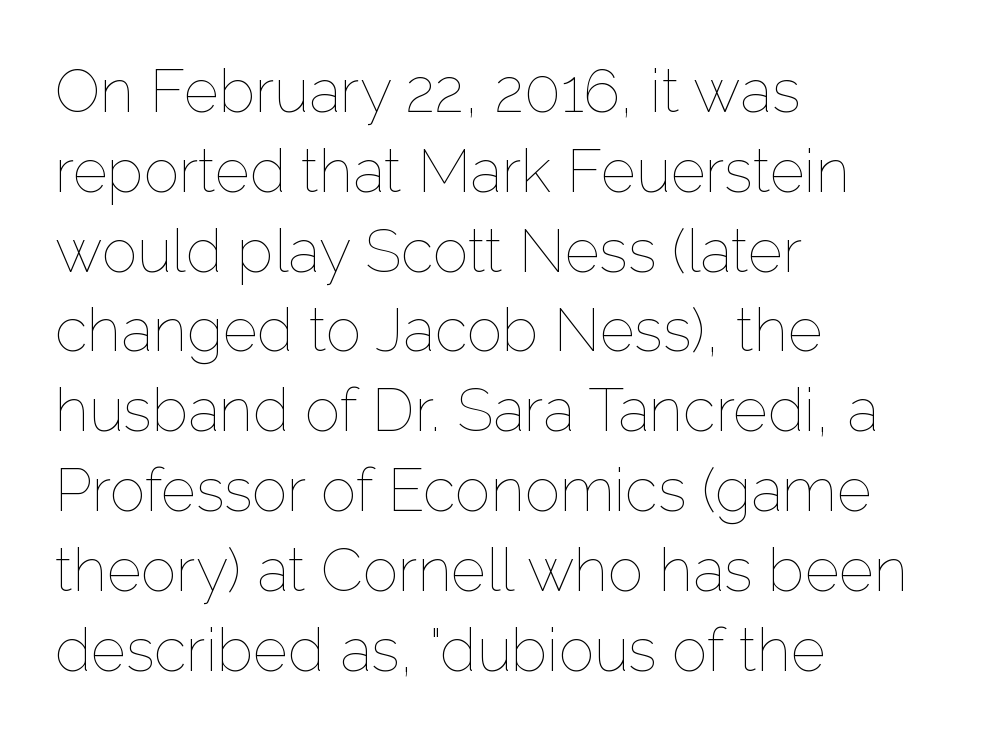
Q: Is the text bold? A: No.
Q: Is the text italic (slanted)? A: No, it is upright.
Q: Is the text underlined? A: No.
Q: How is the paragraph aligned? A: Left-aligned.
Q: Is the spacing between letters normal or unusually wide? A: Normal.
Q: Is the spacing between lines tight, normal or loose? A: Normal.
Q: Width (condensed, normal, or wide)? A: Normal.
Q: Stroke contrast? A: Low.
Q: x-height? A: Medium.
Q: Monospaced? A: No.
